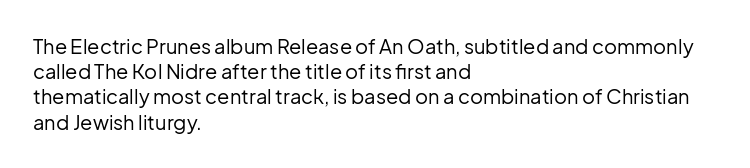
How would I describe the line gaps? Plain and ordinary. Stem width sits at or under what a default text font uses. Posture: straight, roman, zero tilt. Underlining? Definitely not there. How are the letters spaced? Ordinarily, with no added tracking. Alignment: flush left.
